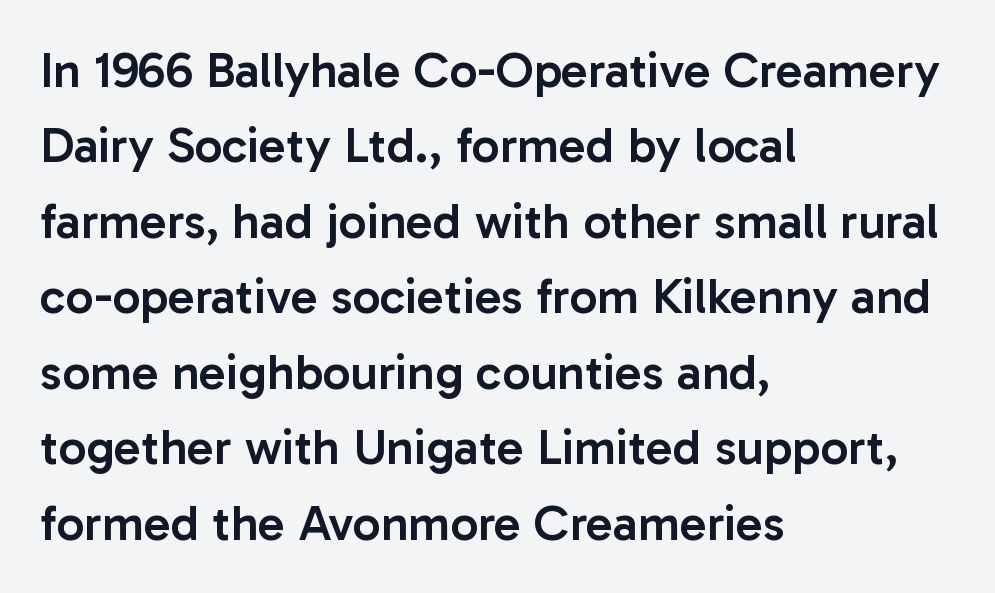
The face used here is proportionally spaced, like ordinary book or web type. Evenly set lines give the paragraph a standard silhouette. Font category for this specimen: sans-serif. Emphasis by weight is partial: semibold.
